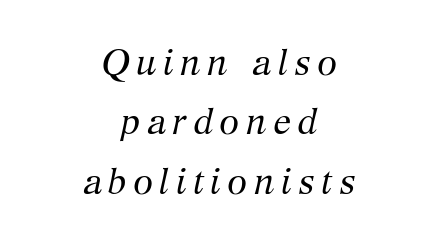
Baseline-to-baseline distance is the conventional proportion of letter height. Is the type slanted? Yes — the strokes lean at a clear angle. Proportional: the letters do not fall into vertical columns. The gap between lines stays unmarked.
